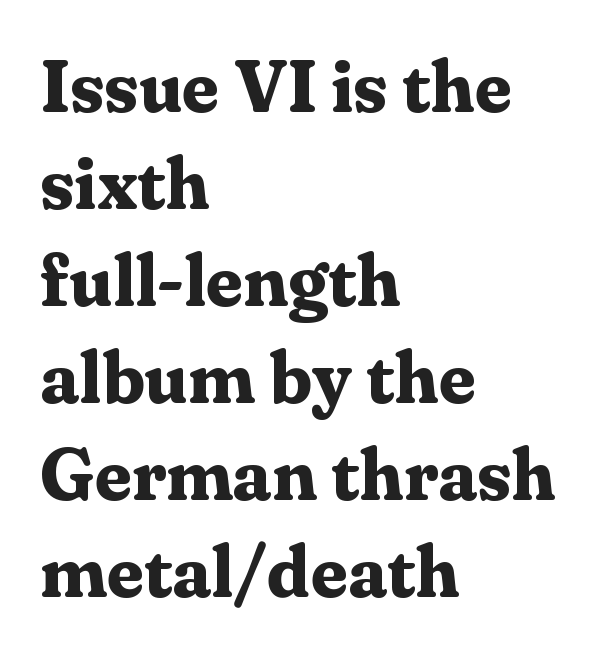
Q: Is the text bold? A: Yes.
Q: Is the text italic (slanted)? A: No, it is upright.
Q: Is the typeface a serif or a sans-serif typeface? A: Serif.
Q: Is the text underlined? A: No.
Q: How is the paragraph aligned? A: Left-aligned.
Q: Is the spacing between letters normal or unusually wide? A: Normal.
Q: Is the spacing between lines tight, normal or loose? A: Normal.
Q: Width (condensed, normal, or wide)? A: Normal.
Q: Stroke contrast? A: Medium.
Q: x-height? A: Medium.
Q: Monospaced? A: No.
